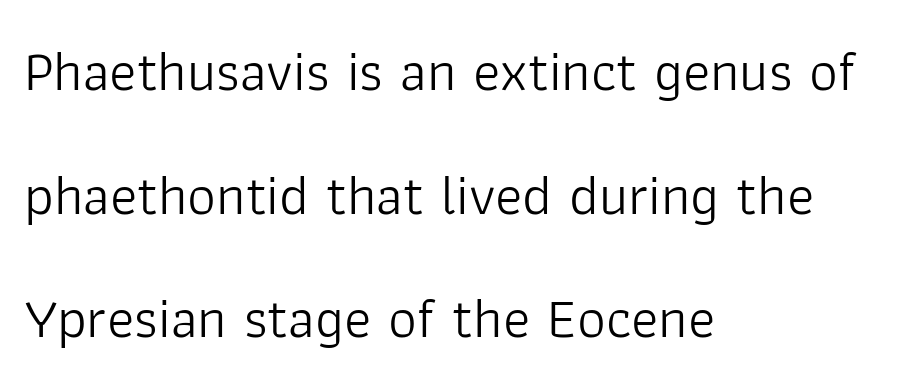
{"serif": "no", "italic": "no", "bold": "no", "weight": "light", "width": "normal", "stroke_contrast": "low", "x_height": "medium", "monospaced": "no", "underline": "no", "align": "left", "line_spacing": "loose", "line_spacing_ratio": 2.17, "letter_spacing": "normal", "letter_spacing_em": 0.0, "glyph_px": 57}
